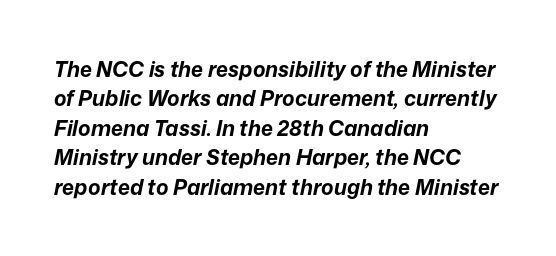
{"italic": "yes", "lean": "right", "slant_degrees": 12, "bold": "yes", "underline": "no", "align": "left", "line_spacing": "normal", "line_spacing_ratio": 1.4, "letter_spacing": "normal", "letter_spacing_em": 0.0, "glyph_px": 21}
